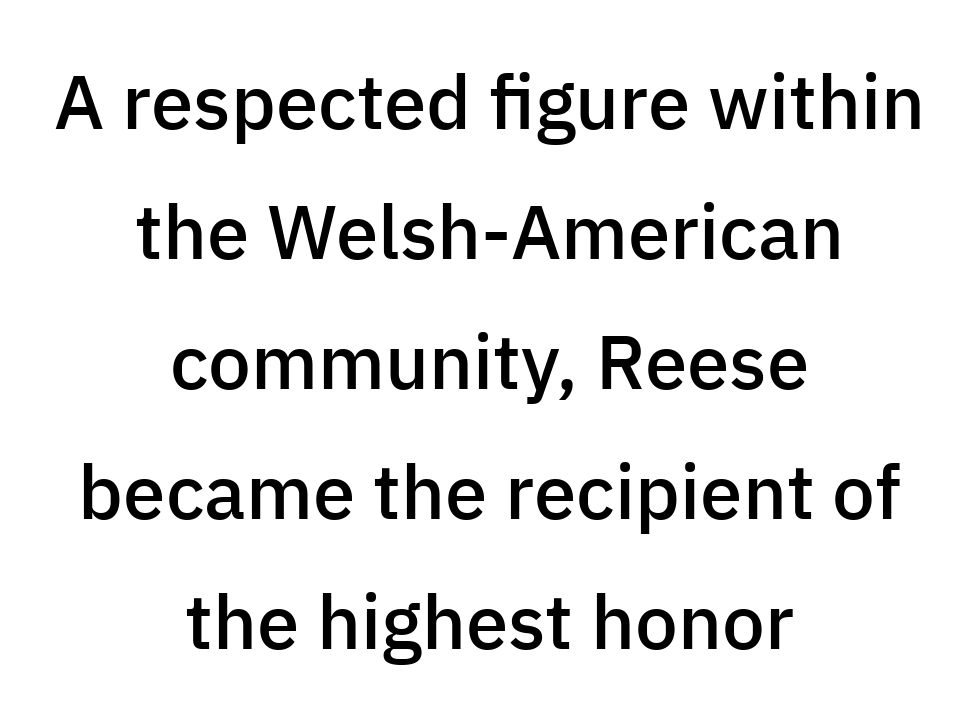
The image shows 76 px semibold sans-serif type, upright; set centered, line spacing 1.71x, normal letter spacing, not underlined; low stroke contrast and a medium x-height.
